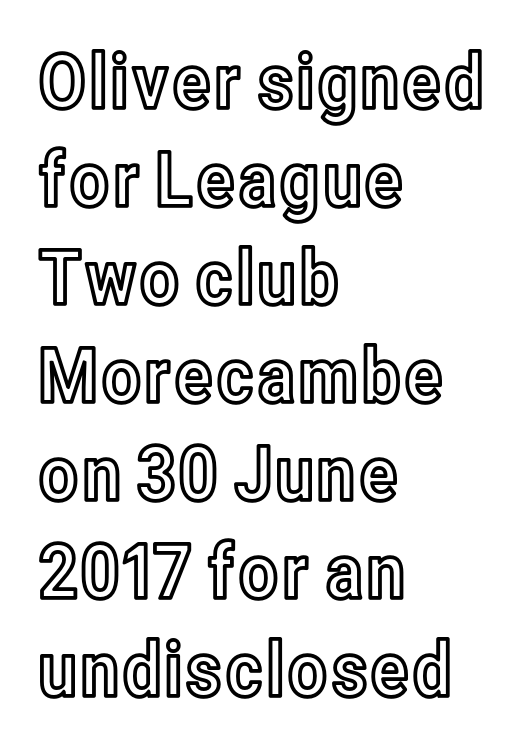
Type without underlining. Proportional: the letters do not fall into vertical columns. Leftover space on each line is placed entirely after the last word. Designer's note — italics off, roman on. In terms of letterspacing, this is plain default setting. This block has exactly the height ordinary leading produces.
